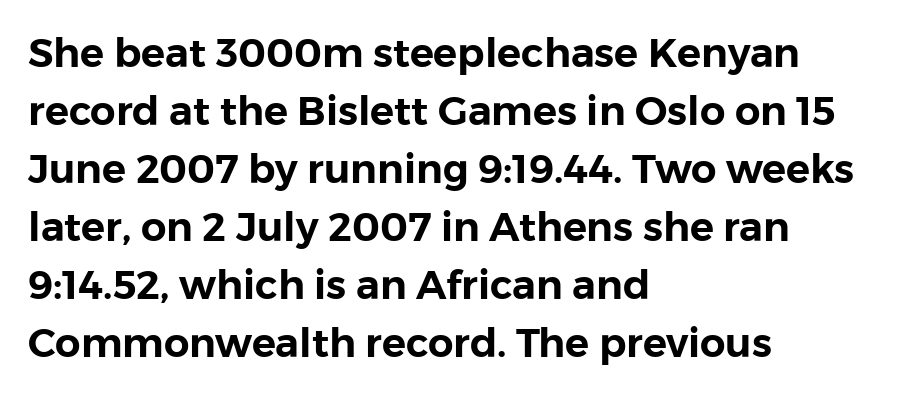
Each word holds together tightly as a unit, with standard inter-letter gaps. The face used here is a sans, in the tradition of grotesques and geometrics. Think of a printed novel: that variable character pitch is what you see here. The space directly below the letters is spotless. Every stem runs plumb, perpendicular to the baseline. Summary of vertical rhythm: regular, with standard interline spacing.
